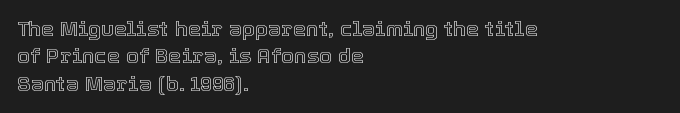
Q: Is the text italic (slanted)? A: No, it is upright.
Q: Is the text underlined? A: No.
Q: How is the paragraph aligned? A: Left-aligned.
Q: Is the spacing between letters normal or unusually wide? A: Normal.
Q: Is the spacing between lines tight, normal or loose? A: Normal.
